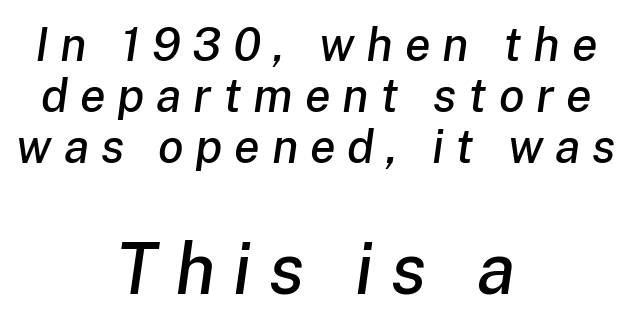
Q: Is the text italic (slanted)? A: Yes, it leans right by about 8 degrees.
Q: Is the text underlined? A: No.
Q: How is the paragraph aligned? A: Centered.
Q: Is the spacing between letters normal or unusually wide? A: Unusually wide.
Q: Is the spacing between lines tight, normal or loose? A: Tight.
Q: Which block of text is set in a larger size, the first (top) or the second (bottom)? A: The second (bottom) one.
Q: Width (condensed, normal, or wide)? A: Normal.
Q: Stroke contrast? A: Low.
Q: x-height? A: Medium.
Q: Monospaced? A: No.
